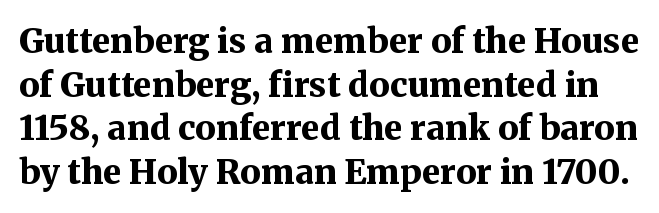
A dark, heavy texture on the line: the type is bold. Each word holds together tightly as a unit, with standard inter-letter gaps. The rendering uses a moderate line-height, typical for paragraphs. The letters advance in unequal steps, a hallmark of proportional type.
